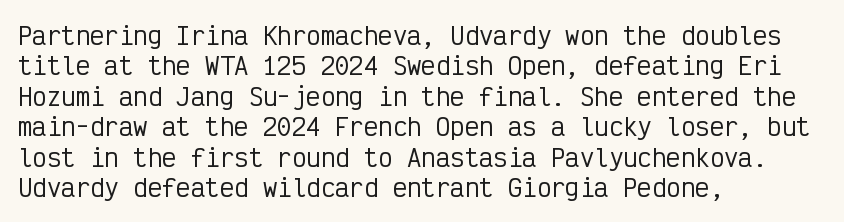
Unmarked baselines from the first word to the last. Short and long lines alike share a common starting point at left. The horizontal fit of the characters is conventional and even. Leading matches the norm, producing a regular column. In terms of posture, this sample is upright.
